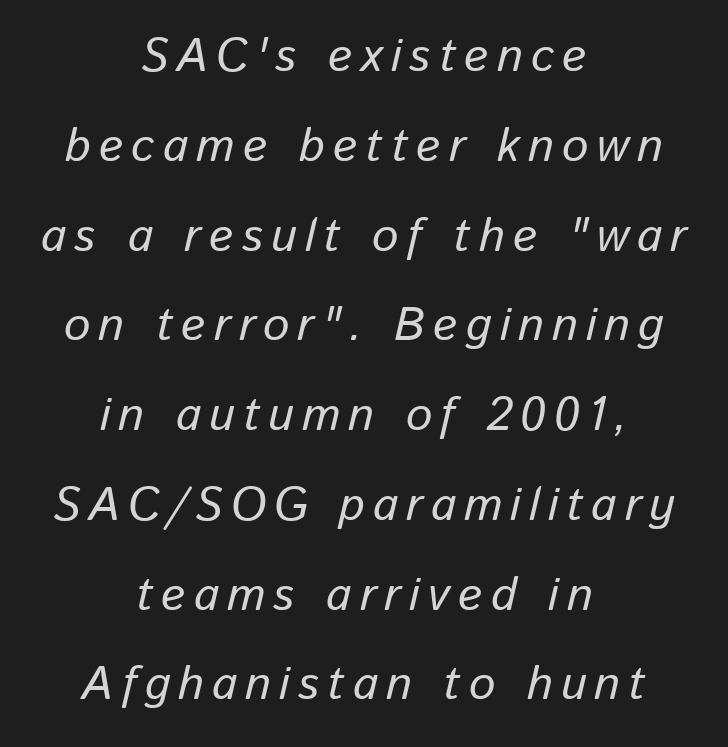
Note the varied advance widths — an 'i' is clearly narrower than an 'm'. Beneath every word, the page is bare. Visually the block forms a symmetrical silhouette, jagged on both flanks. Students, observe: this is what heavily led, spacious text looks like. Italic? Definitely — the glyphs are oblique.
